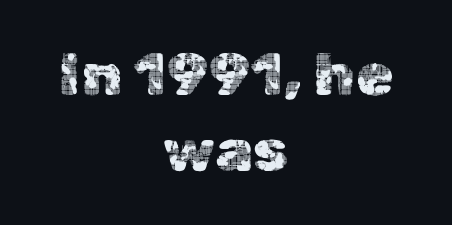
The image shows 61 px sans-serif type, upright; set centered, normal line spacing (1.25x), normal letter spacing, not underlined; a medium x-height.
